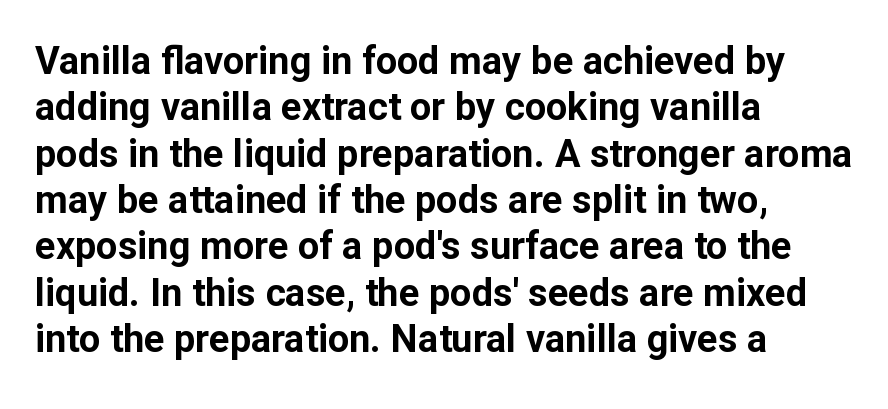
The image shows 38 px bold sans-serif type, upright; set left-aligned, line spacing 1.22x, normal letter spacing, not underlined; low stroke contrast and a medium x-height.
